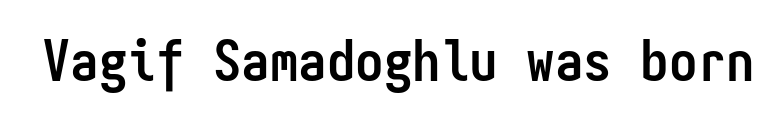
{"serif": "no", "italic": "no", "bold": "yes", "weight": "semibold", "width": "condensed", "stroke_contrast": "low", "x_height": "medium", "monospaced": "yes", "underline": "no", "letter_spacing": "normal", "letter_spacing_em": 0.0, "glyph_px": 57}
